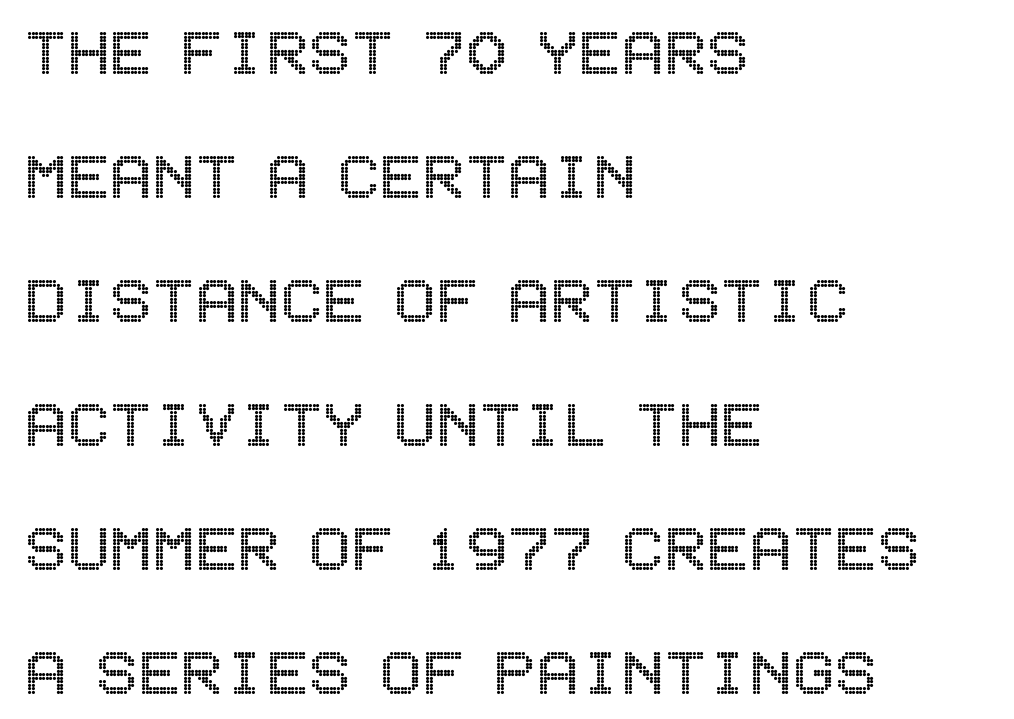
This sample keeps an unexceptional amount of space between lines. The specimen reads as upright at a glance. The space beneath each line is pristine and unruled. Tracking value appears to be zero — textbook default spacing. All the whitespace from short lines collects on the right.
